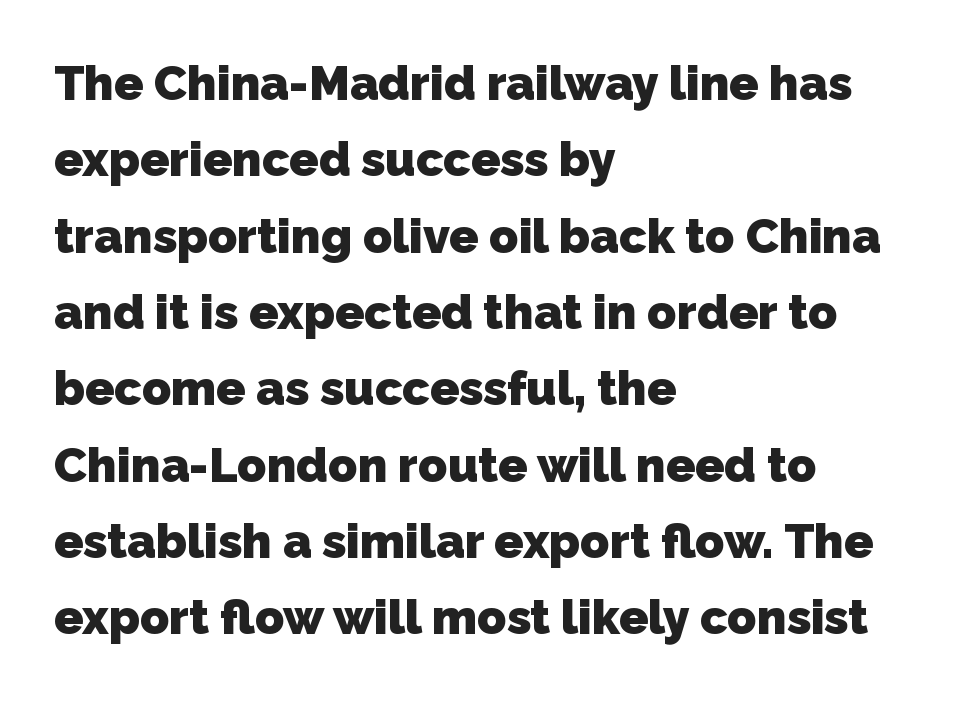
{"serif": "no", "bold": "yes", "weight": "heavy", "width": "normal", "stroke_contrast": "low", "x_height": "medium", "monospaced": "no", "underline": "no", "align": "left", "line_spacing": "normal", "line_spacing_ratio": 1.59, "letter_spacing": "normal", "letter_spacing_em": 0.0, "glyph_px": 48}
